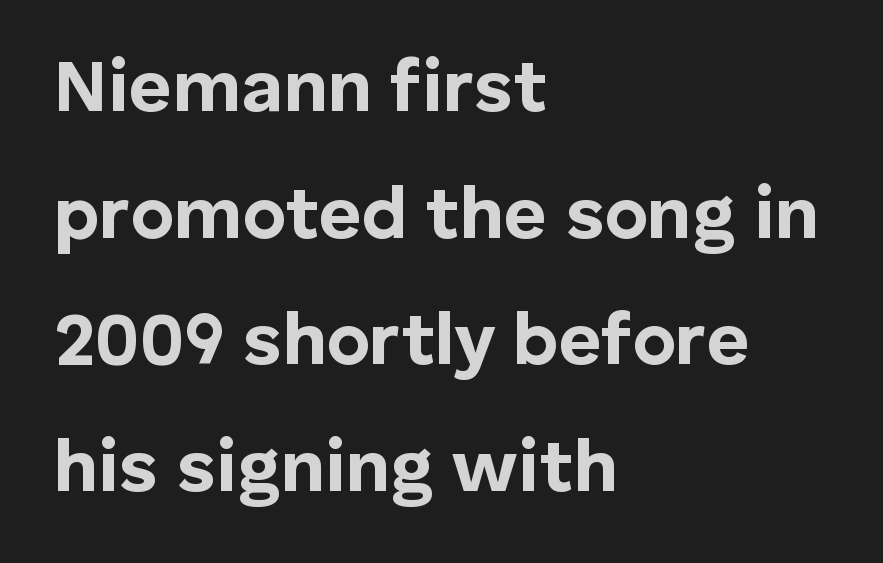
Q: Is the text bold? A: Yes.
Q: Is the text italic (slanted)? A: No, it is upright.
Q: Is the typeface a serif or a sans-serif typeface? A: Sans-serif.
Q: Is the text underlined? A: No.
Q: How is the paragraph aligned? A: Left-aligned.
Q: Is the spacing between letters normal or unusually wide? A: Normal.
Q: Width (condensed, normal, or wide)? A: Normal.
Q: Stroke contrast? A: Low.
Q: x-height? A: Medium.
Q: Monospaced? A: No.
